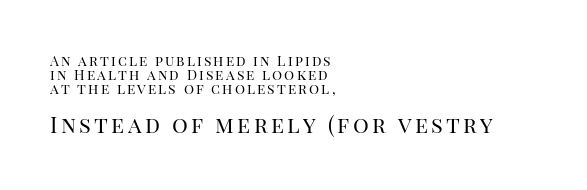
The image shows 22 px text type, upright; set left-aligned, tight line spacing (0.99x), not underlined; the second (bottom) block is 1.57x larger.
